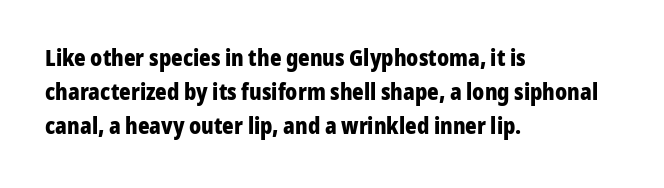
The lettering holds an erect, upright posture throughout. No word sits above an underline. Thick stems and heavy bowls — unmistakably bold. How are the letters spaced? Ordinarily, with no added tracking. Line beginnings align vertically; line endings do not.
